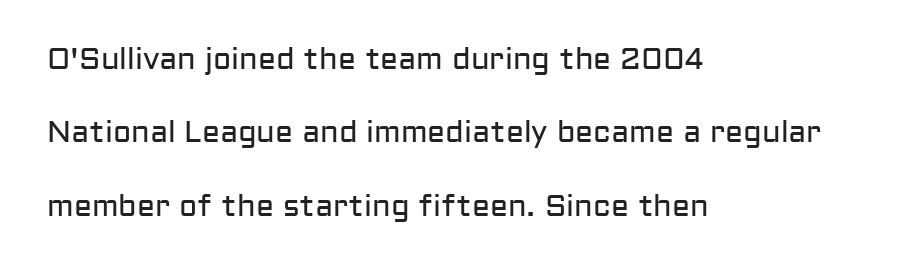
{"serif": "no", "italic": "no", "bold": "no", "weight": "regular", "width": "normal", "stroke_contrast": "low", "x_height": "medium", "monospaced": "no", "underline": "no", "align": "left", "line_spacing": "loose", "line_spacing_ratio": 2.45, "letter_spacing": "normal", "letter_spacing_em": 0.0, "glyph_px": 30}
